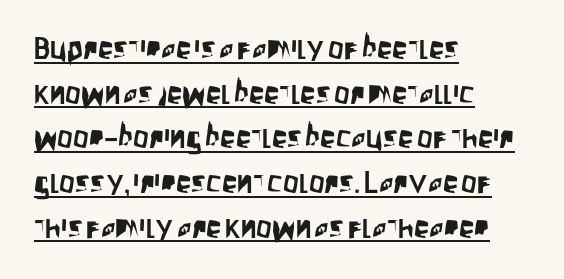
{"serif": "no", "italic": "no", "width": "condensed", "stroke_contrast": "low", "x_height": "large", "monospaced": "no", "underline": "yes", "align": "left", "line_spacing": "normal", "line_spacing_ratio": 1.44, "letter_spacing": "normal", "letter_spacing_em": 0.0, "glyph_px": 31}
